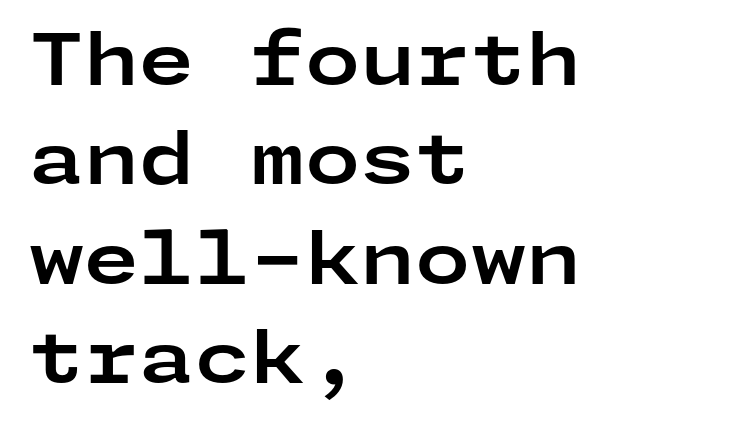
Q: Is the text bold? A: Yes.
Q: Is the text italic (slanted)? A: No, it is upright.
Q: Is the typeface a serif or a sans-serif typeface? A: Sans-serif.
Q: Is the text underlined? A: No.
Q: How is the paragraph aligned? A: Left-aligned.
Q: Is the spacing between letters normal or unusually wide? A: Normal.
Q: Is the spacing between lines tight, normal or loose? A: Normal.
Q: Width (condensed, normal, or wide)? A: Wide.
Q: Stroke contrast? A: Low.
Q: x-height? A: Medium.
